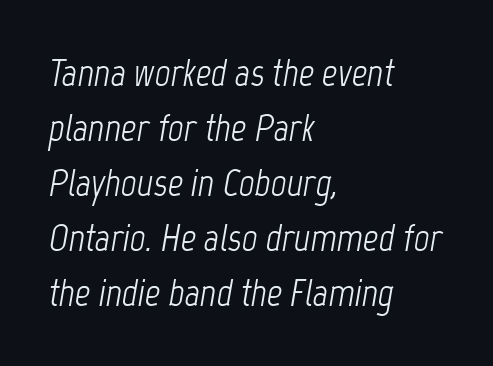
A classic flush-left, rag-right setting is used for this passage. These lines keep a tight, regular rhythm from letter to letter. The space directly below the letters is spotless. Nothing heavy about these letters — not bold at all.
